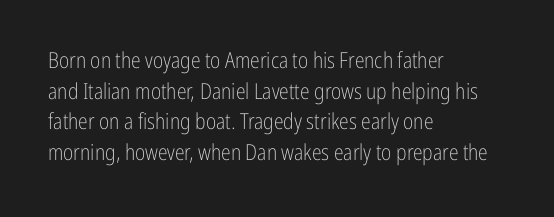
Here the glyphs are tracked normally, forming tight word shapes. This sample keeps an unexceptional amount of space between lines. Every character sits straight up, as roman type does. Each stroke keeps to a modest, everyday thickness or less. This rendering uses left alignment, leaving the right contour irregular. Descenders are the only things crossing below the line.
